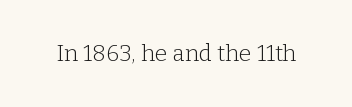
{"italic": "no", "bold": "no", "underline": "no", "letter_spacing": "normal", "letter_spacing_em": 0.0, "glyph_px": 23}
